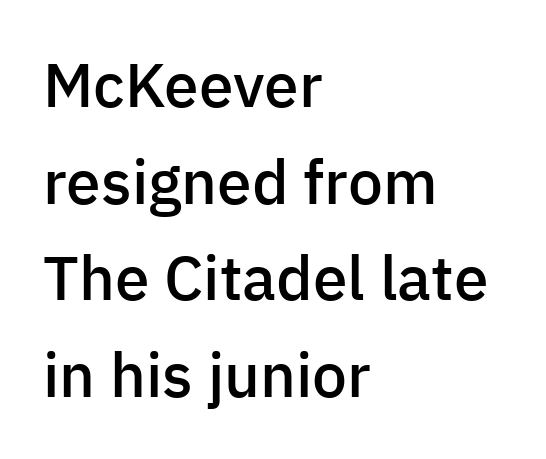
The image shows 62 px semibold sans-serif type, upright; set left-aligned, normal line spacing (1.56x), normal letter spacing, not underlined; low stroke contrast and a medium x-height.
